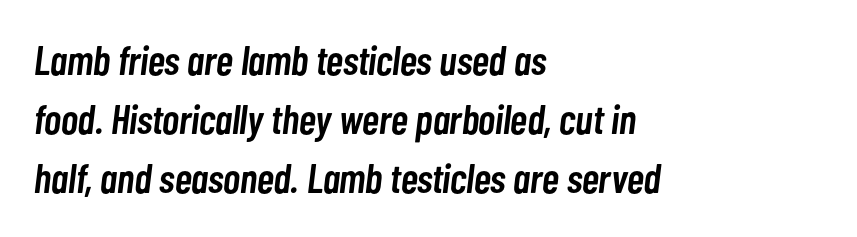
The image shows 41 px semibold, condensed type, italic (leaning right); set left-aligned, normal line spacing (1.44x), normal letter spacing, not underlined; low stroke contrast and a medium x-height.
